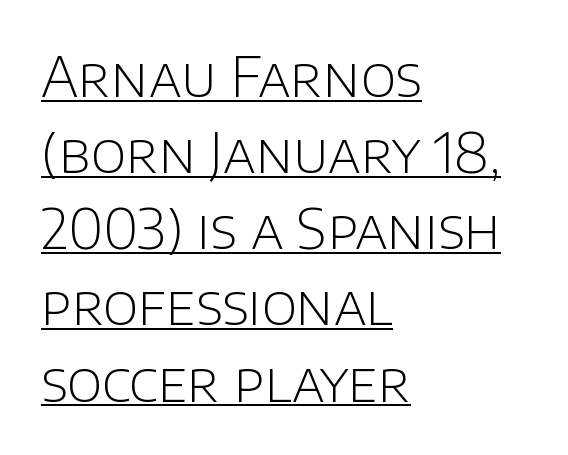
The image shows 54 px light sans-serif type, upright; set left-aligned, normal line spacing (1.41x), normal letter spacing, underlined; low stroke contrast and a large x-height.
